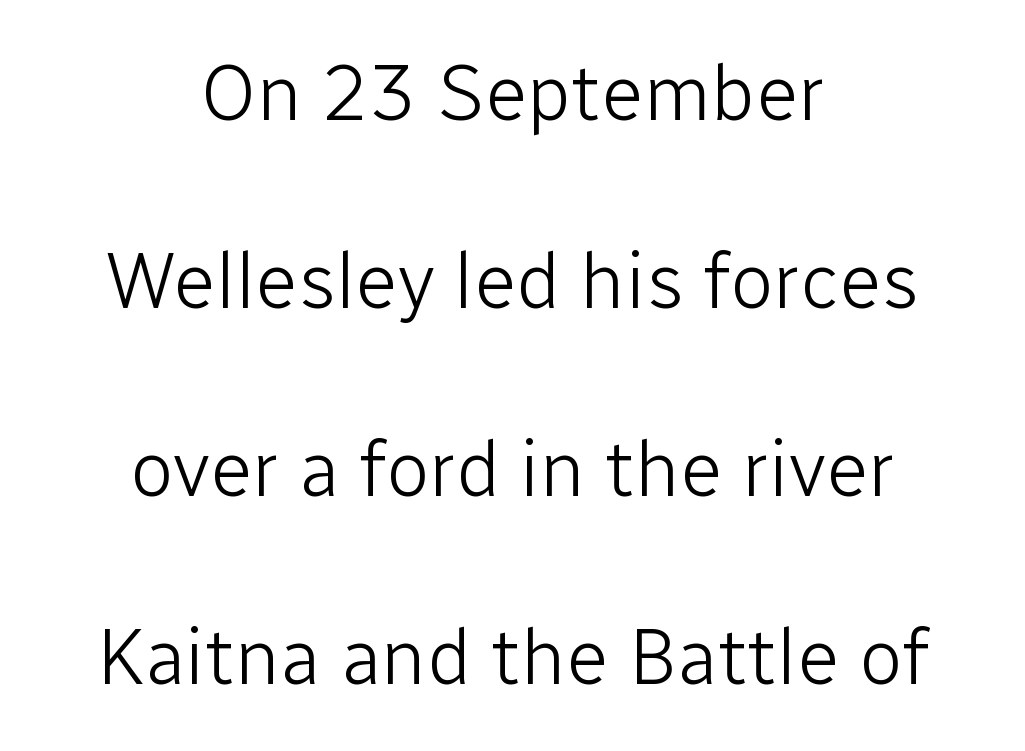
Q: Is the text bold? A: No.
Q: Is the text italic (slanted)? A: No, it is upright.
Q: Is the typeface a serif or a sans-serif typeface? A: Sans-serif.
Q: Is the text underlined? A: No.
Q: How is the paragraph aligned? A: Centered.
Q: Is the spacing between letters normal or unusually wide? A: Normal.
Q: Is the spacing between lines tight, normal or loose? A: Loose.
Q: Width (condensed, normal, or wide)? A: Normal.
Q: Stroke contrast? A: Low.
Q: x-height? A: Medium.
Q: Monospaced? A: No.
